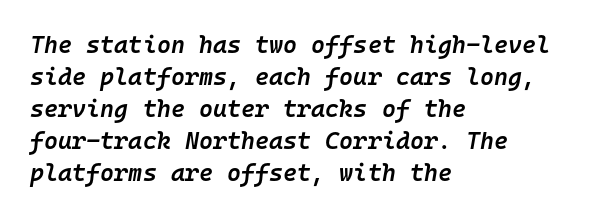
The image shows 24 px text type, italic (leaning right); set left-aligned, normal line spacing (1.33x), normal letter spacing, not underlined.
